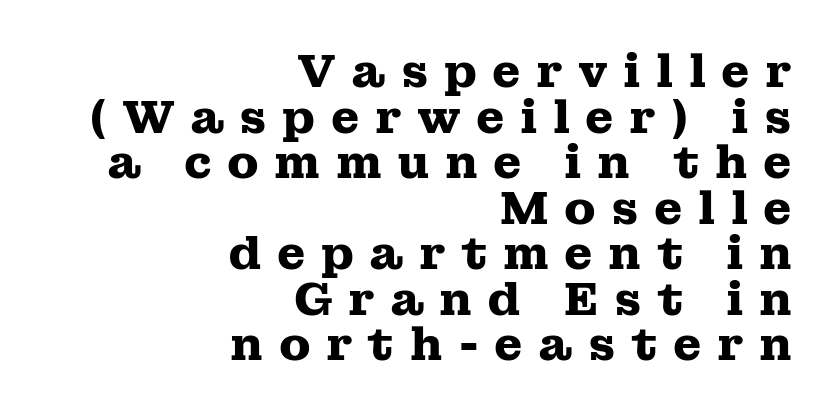
Here the designer chose a conventional face with non-uniform glyph widths. These lines were composed using upright roman letters. The designer dialed line spacing down below the default. Each row of text sits above clean, open space.
